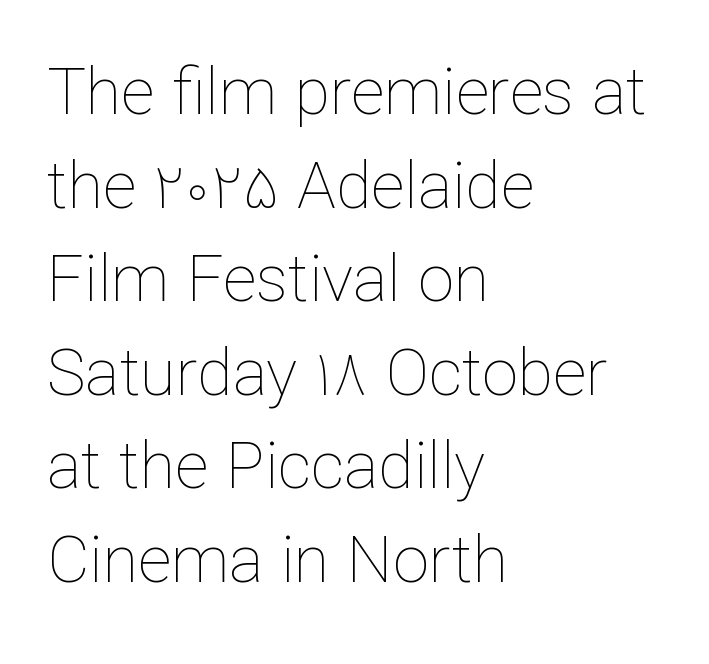
{"italic": "no", "bold": "no", "weight": "thin", "width": "normal", "stroke_contrast": "low", "x_height": "medium", "monospaced": "no", "underline": "no", "align": "left", "line_spacing": "normal", "line_spacing_ratio": 1.44, "letter_spacing": "normal", "letter_spacing_em": 0.0, "glyph_px": 65}
